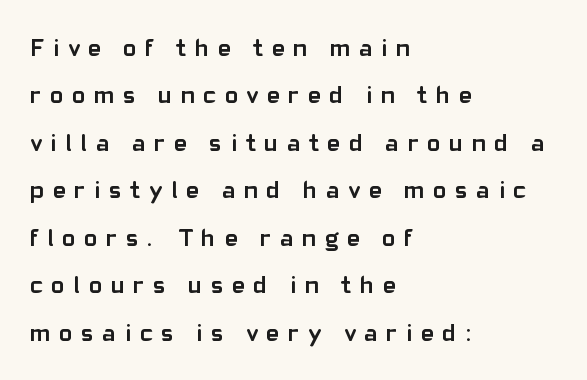
All the whitespace from short lines collects on the right. Airy leading. The letterforms stand isolated, each surrounded by extra space. A full-strength bold gives these letters their thick strokes.
